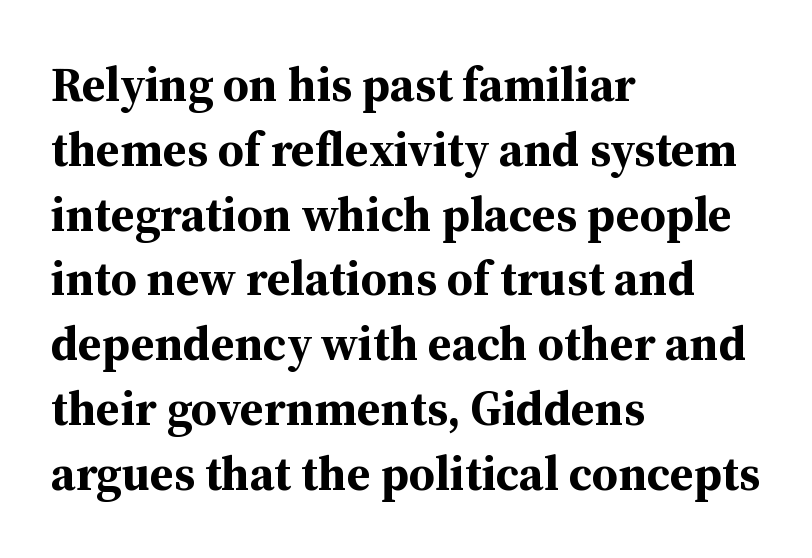
Q: Is the text bold? A: Yes.
Q: Is the text italic (slanted)? A: No, it is upright.
Q: Is the typeface a serif or a sans-serif typeface? A: Serif.
Q: Is the text underlined? A: No.
Q: How is the paragraph aligned? A: Left-aligned.
Q: Is the spacing between letters normal or unusually wide? A: Normal.
Q: Is the spacing between lines tight, normal or loose? A: Normal.
Q: Width (condensed, normal, or wide)? A: Normal.
Q: Stroke contrast? A: Medium.
Q: x-height? A: Medium.
Q: Monospaced? A: No.
